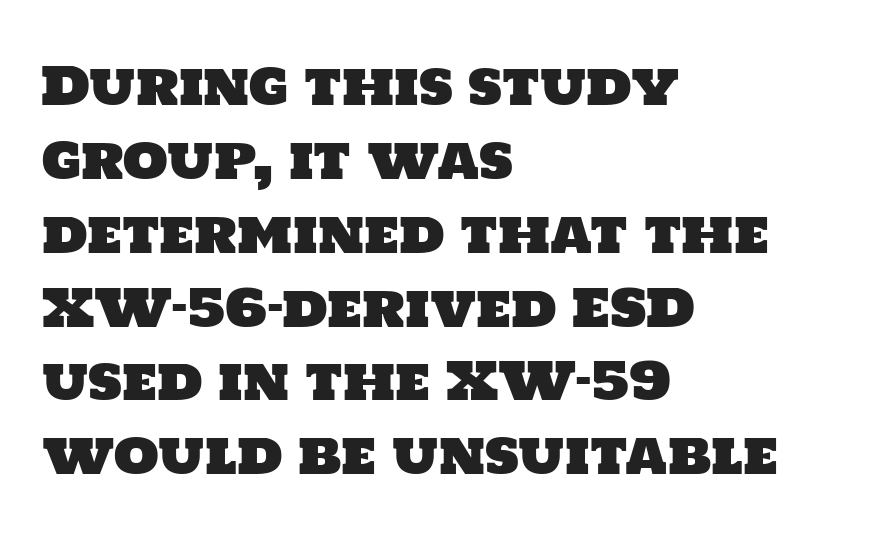
{"serif": "no", "width": "normal", "stroke_contrast": "low", "x_height": "large", "monospaced": "no", "underline": "no", "align": "left", "line_spacing": "normal", "line_spacing_ratio": 1.42, "letter_spacing": "normal", "letter_spacing_em": 0.0, "glyph_px": 52}
